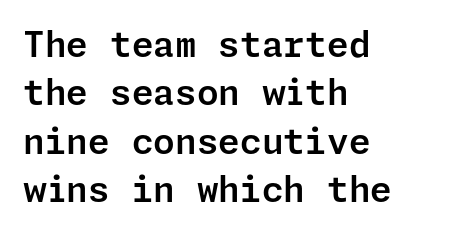
The image shows 35 px sans-serif type, upright; set left-aligned, normal line spacing (1.38x), normal letter spacing, not underlined; low stroke contrast and a medium x-height.
